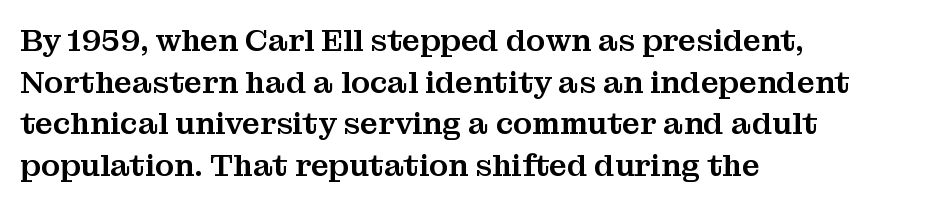
Q: Is the text italic (slanted)? A: No, it is upright.
Q: Is the typeface a serif or a sans-serif typeface? A: Serif.
Q: Is the text underlined? A: No.
Q: How is the paragraph aligned? A: Left-aligned.
Q: Is the spacing between letters normal or unusually wide? A: Normal.
Q: Is the spacing between lines tight, normal or loose? A: Normal.
Q: Width (condensed, normal, or wide)? A: Normal.
Q: Stroke contrast? A: Medium.
Q: x-height? A: Medium.
Q: Monospaced? A: No.
